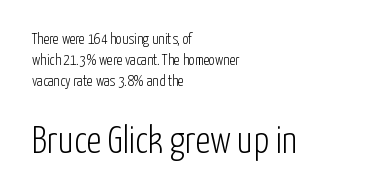
Size hierarchy here favors the trailing block over the leading one. Unbolded letterforms with no extra heft. When letters stand straight like this, we call the style roman or upright. These lines sit exactly where default settings would place them. The passage shown is not underscored anywhere. Look at the bottom of the vertical strokes: they stop flat, with no serifs.
